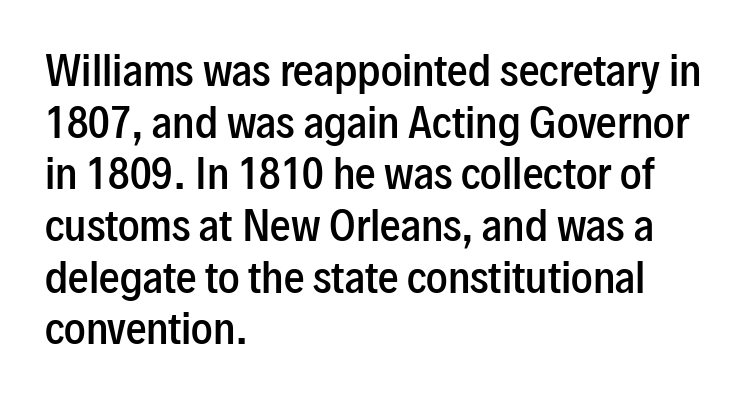
The image shows 41 px semibold, condensed sans-serif type, upright; set left-aligned, normal line spacing (1.26x), normal letter spacing, not underlined; low stroke contrast and a medium x-height.
